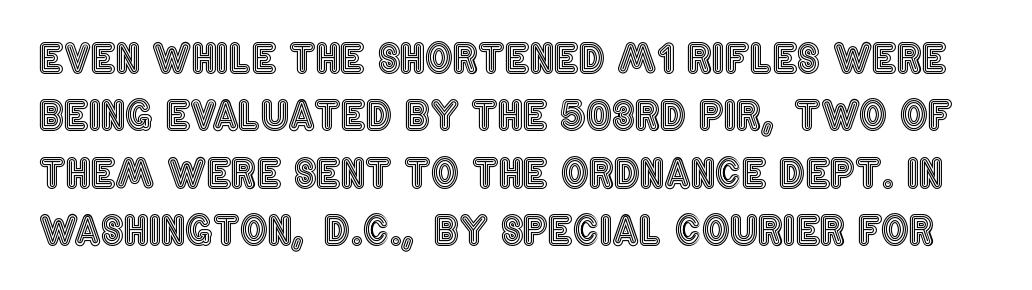
The image shows 39 px condensed type, upright; set normal line spacing (1.47x), normal letter spacing, not underlined; a large x-height.
